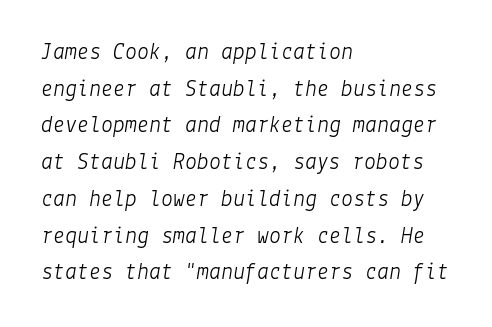
An italicized treatment has been applied to the whole sample. The horizontal fit of the characters is conventional and even. Bold? No — there's no thickening of the strokes. Line spacing here is normal. Only glyphs here, with clear space below each row.
